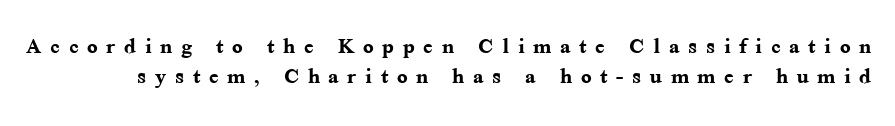
The letters stand straight up with perfectly vertical stems. The tracking jumps out immediately: characters are airy and widely separated. The letters are bold, with thick, heavy strokes. This sample uses a serif face. You could not count columns in this text — the font is proportionally spaced. Very little white space separates one row of letters from the next.
